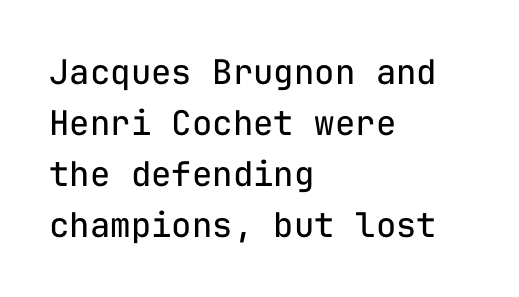
{"serif": "no", "italic": "no", "bold": "no", "weight": "regular", "width": "normal", "stroke_contrast": "low", "x_height": "medium", "monospaced": "yes", "underline": "no", "align": "left", "line_spacing": "normal", "line_spacing_ratio": 1.5, "letter_spacing": "normal", "letter_spacing_em": 0.0, "glyph_px": 34}
